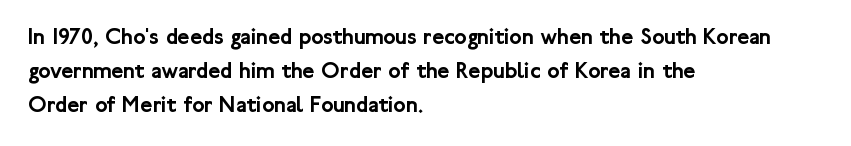
Left-aligned paragraph, ragged on the right. Compared with typical body copy, the letter spacing here is the same. A roman cut, with each character standing at attention. Baseline-to-baseline distance is the conventional proportion of letter height. The string is rendered with underlining switched off.
